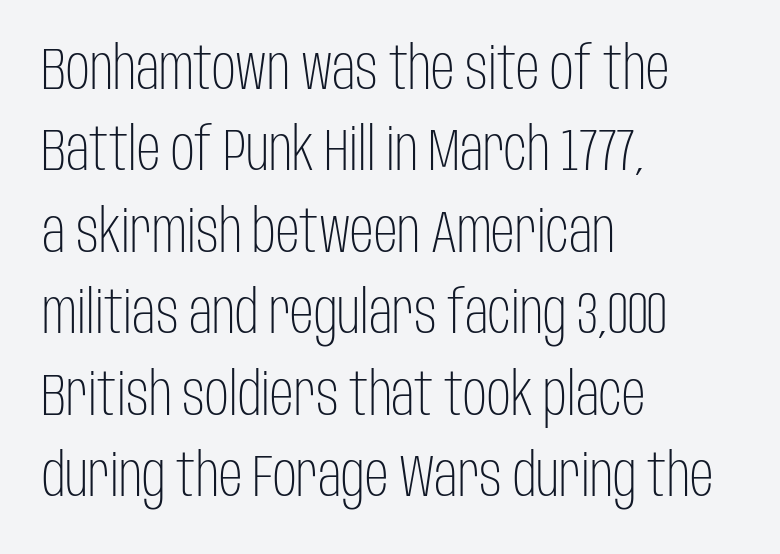
Q: Is the text bold? A: No.
Q: Is the text italic (slanted)? A: No, it is upright.
Q: Is the typeface a serif or a sans-serif typeface? A: Sans-serif.
Q: Is the text underlined? A: No.
Q: How is the paragraph aligned? A: Left-aligned.
Q: Is the spacing between letters normal or unusually wide? A: Normal.
Q: Is the spacing between lines tight, normal or loose? A: Normal.
Q: Width (condensed, normal, or wide)? A: Condensed.
Q: Stroke contrast? A: Low.
Q: x-height? A: Large.
Q: Monospaced? A: No.
